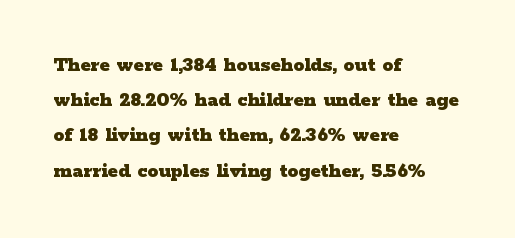
Every row of glyphs begins at an identical x-position on the left. Each word holds together tightly as a unit, with standard inter-letter gaps. What's the leading like? Ordinary, nothing unusual. Nope, not italic — everything's standing straight. The space directly below the letters is spotless.
